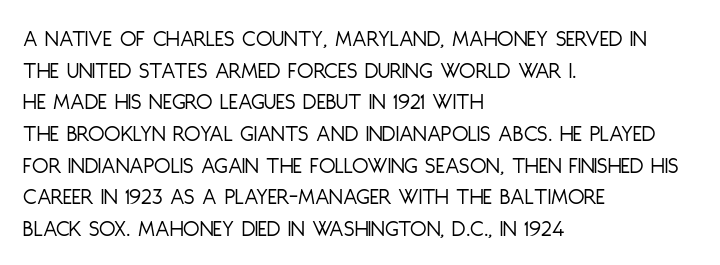
{"italic": "no", "bold": "no", "underline": "no", "align": "left", "line_spacing": "normal", "line_spacing_ratio": 1.32, "letter_spacing": "normal", "letter_spacing_em": 0.0, "glyph_px": 24}
